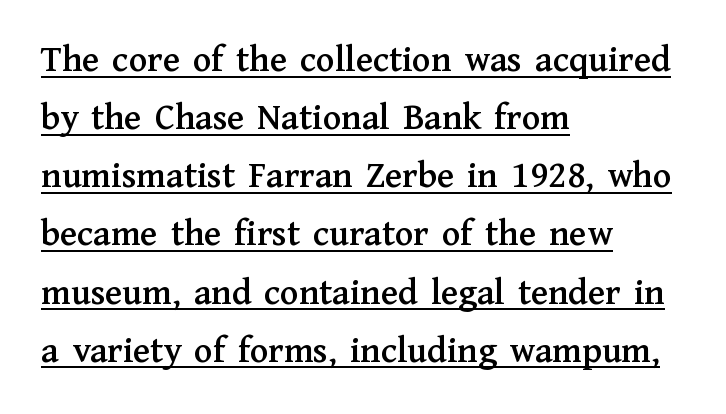
The image shows 38 px serif type, upright; set left-aligned, normal line spacing (1.53x), normal letter spacing, underlined; medium stroke contrast and a medium x-height.
